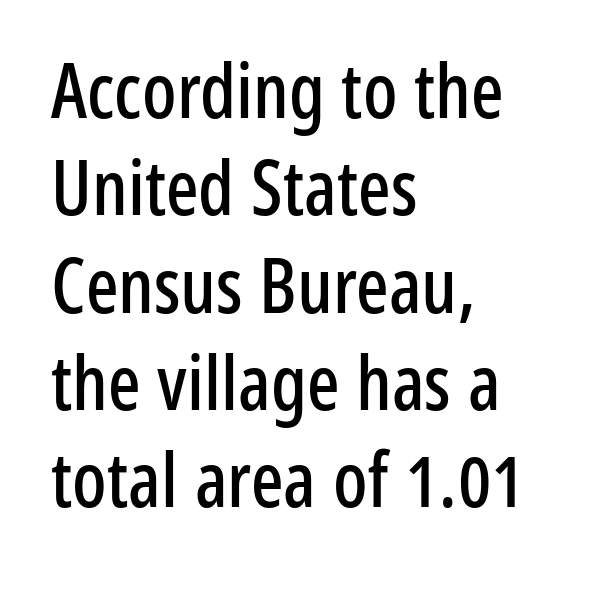
Q: Is the text italic (slanted)? A: No, it is upright.
Q: Is the typeface a serif or a sans-serif typeface? A: Sans-serif.
Q: Is the text underlined? A: No.
Q: How is the paragraph aligned? A: Left-aligned.
Q: Is the spacing between letters normal or unusually wide? A: Normal.
Q: Is the spacing between lines tight, normal or loose? A: Normal.
Q: Width (condensed, normal, or wide)? A: Condensed.
Q: Stroke contrast? A: Low.
Q: x-height? A: Medium.
Q: Monospaced? A: No.
